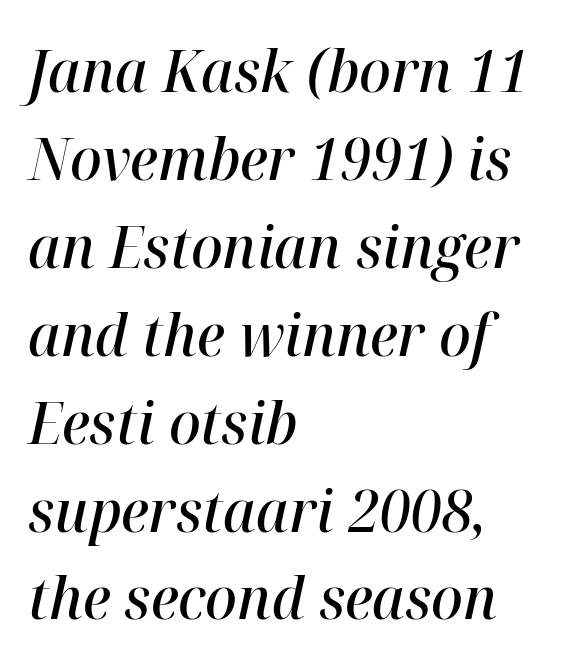
The image shows 59 px semibold type, italic (leaning right); set left-aligned, normal line spacing (1.49x), normal letter spacing, not underlined; high stroke contrast and a medium x-height.
